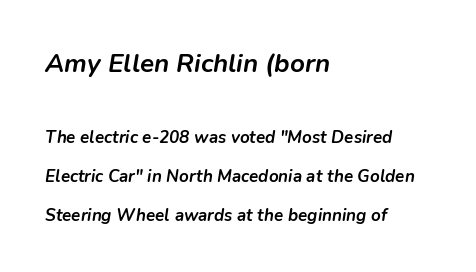
{"italic": "yes", "lean": "right", "slant_degrees": 9, "bold": "yes", "underline": "no", "align": "left", "line_spacing": "loose", "line_spacing_ratio": 2.28, "letter_spacing": "normal", "letter_spacing_em": 0.0, "larger_block": "first", "size_ratio": 1.53, "glyph_px": 26}
